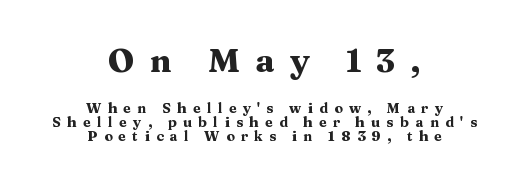
The image shows 33 px heavy, wide serif type, upright; set centered, tight line spacing (1.01x), unusually wide letter spacing (+0.45 em), not underlined; the first (top) block is 2.36x larger; medium stroke contrast and a medium x-height.
